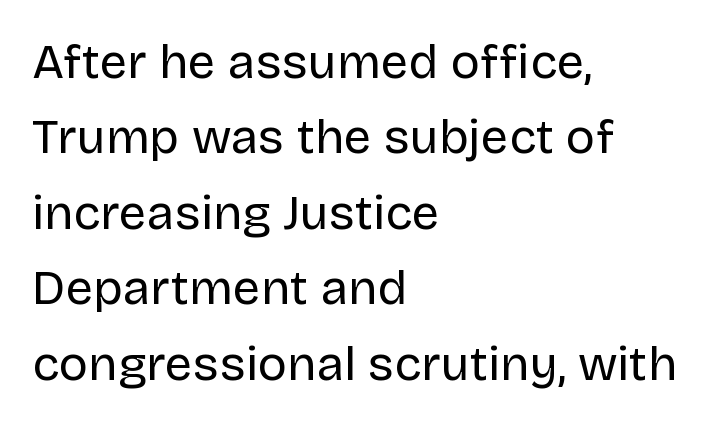
{"serif": "no", "italic": "no", "bold": "no", "weight": "regular", "width": "normal", "stroke_contrast": "low", "x_height": "large", "monospaced": "no", "underline": "no", "align": "left", "line_spacing": "normal", "line_spacing_ratio": 1.54, "letter_spacing": "normal", "letter_spacing_em": 0.0, "glyph_px": 49}
